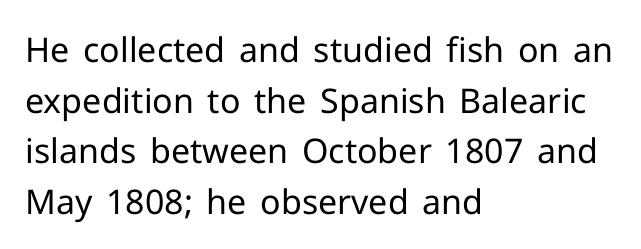
{"serif": "no", "italic": "no", "bold": "no", "weight": "regular", "width": "normal", "stroke_contrast": "low", "x_height": "medium", "monospaced": "no", "underline": "no", "align": "left", "line_spacing": "normal", "line_spacing_ratio": 1.49, "letter_spacing": "normal", "letter_spacing_em": 0.0, "glyph_px": 34}
